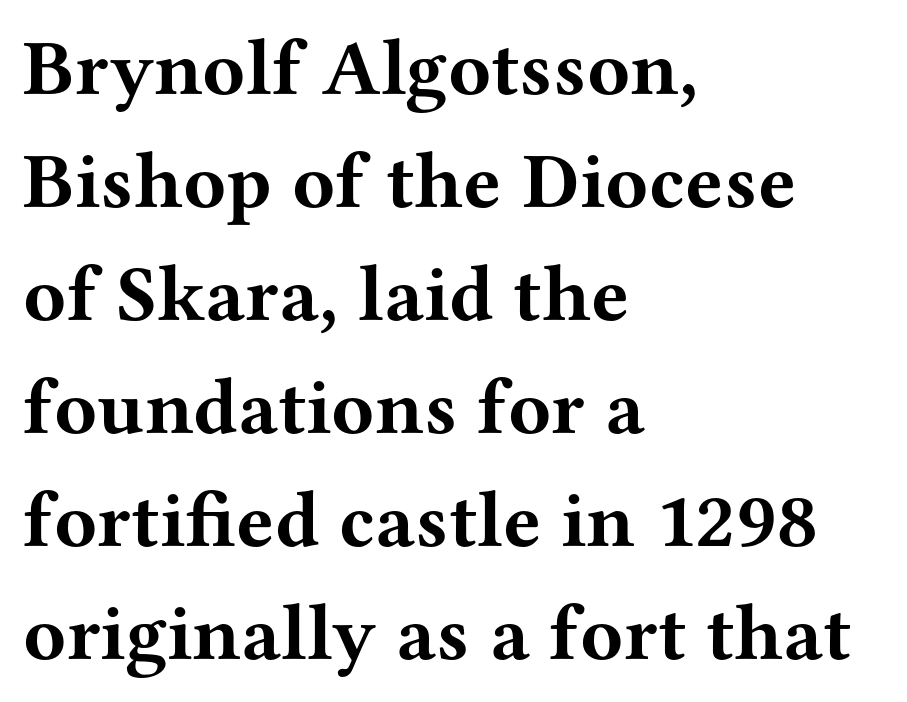
Q: Is the text bold? A: Yes.
Q: Is the text italic (slanted)? A: No, it is upright.
Q: Is the typeface a serif or a sans-serif typeface? A: Serif.
Q: Is the text underlined? A: No.
Q: How is the paragraph aligned? A: Left-aligned.
Q: Is the spacing between letters normal or unusually wide? A: Normal.
Q: Is the spacing between lines tight, normal or loose? A: Normal.
Q: Width (condensed, normal, or wide)? A: Wide.
Q: Stroke contrast? A: Medium.
Q: x-height? A: Medium.
Q: Monospaced? A: No.
